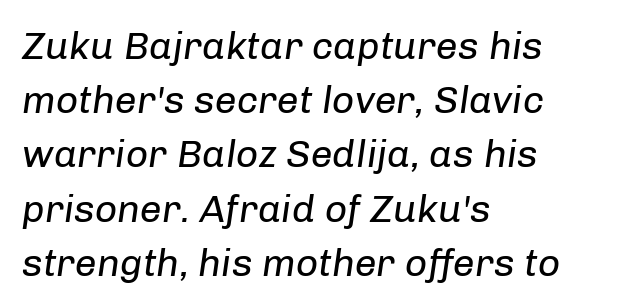
Stems here are at most as thick as an everyday book face. The space beneath each line is pristine and unruled. The horizontal fit of the characters is conventional and even. This block has exactly the height ordinary leading produces.
